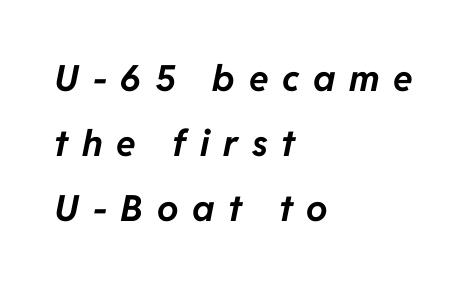
Words appear elongated and porous because spacing is wide. Typesetter's note: full bold, strokes at maximum text heaviness. Which margin do the lines hug? The left one — the right edge is uneven. Italic? Definitely — the glyphs are oblique. Descender tails drop into unmarked territory.
